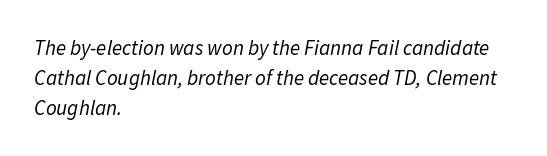
The image shows 21 px text type, italic (leaning right); set left-aligned, normal line spacing (1.44x), normal letter spacing, not underlined.
